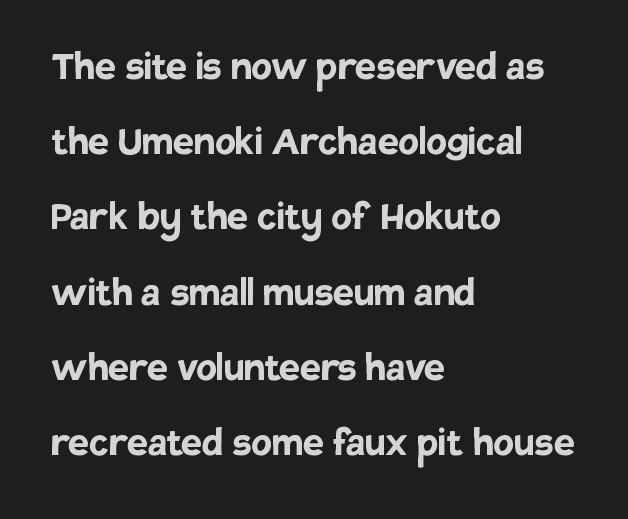
Strong, thick strokes mark this as bold type. In terms of letterspacing, this is plain default setting. Compared with a centered layout, this one pins lines to the left instead. The strip under each line holds only bare page.
